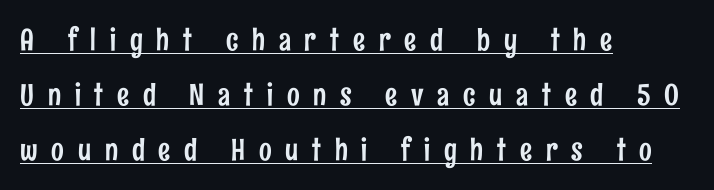
The image shows 30 px condensed sans-serif type, upright; set left-aligned, line spacing 1.83x, unusually wide letter spacing (+0.46 em), underlined; low stroke contrast and a medium x-height.
